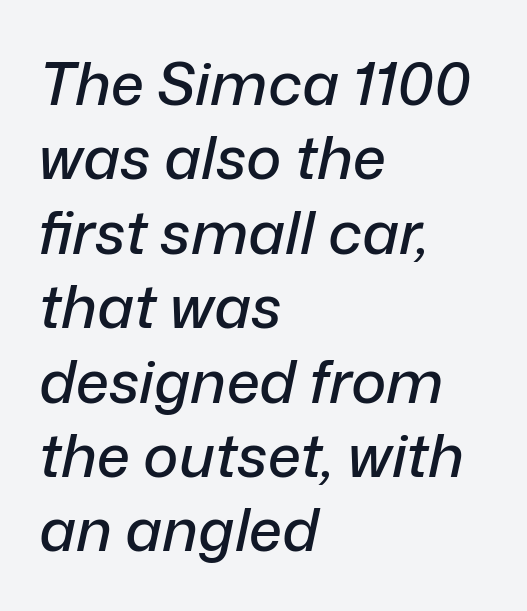
Alignment: flush left. Short note: letters normally spaced. You could not count columns in this text — the font is proportionally spaced. Unmarked baselines from the first word to the last.
